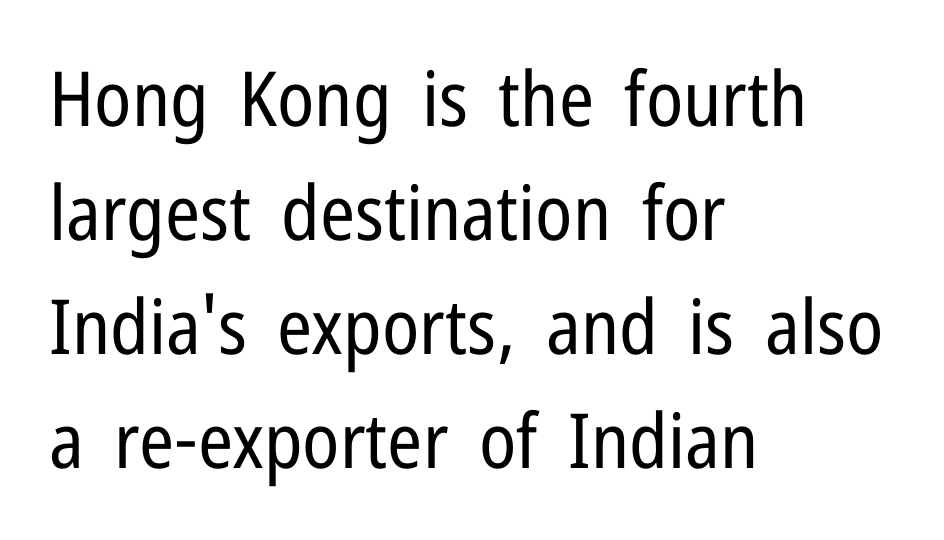
{"serif": "no", "italic": "no", "bold": "no", "weight": "regular", "width": "condensed", "stroke_contrast": "low", "x_height": "medium", "monospaced": "no", "underline": "no", "align": "left", "line_spacing": "normal", "line_spacing_ratio": 1.5, "letter_spacing": "normal", "letter_spacing_em": 0.0, "glyph_px": 76}
